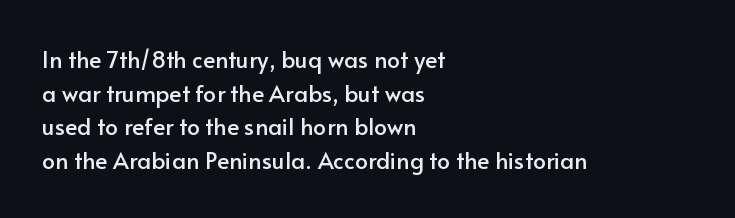
The image shows 23 px text type, upright; set left-aligned, normal line spacing (1.46x), normal letter spacing, not underlined.
